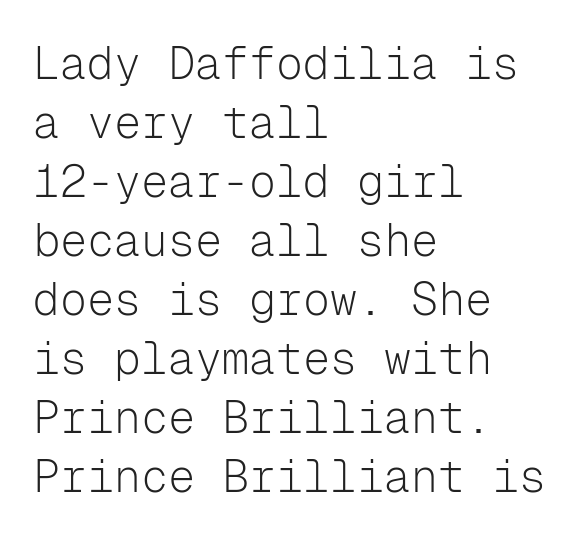
The image shows 45 px light sans-serif type, upright, monospaced; set left-aligned, normal line spacing (1.31x), normal letter spacing, not underlined; low stroke contrast and a medium x-height.
